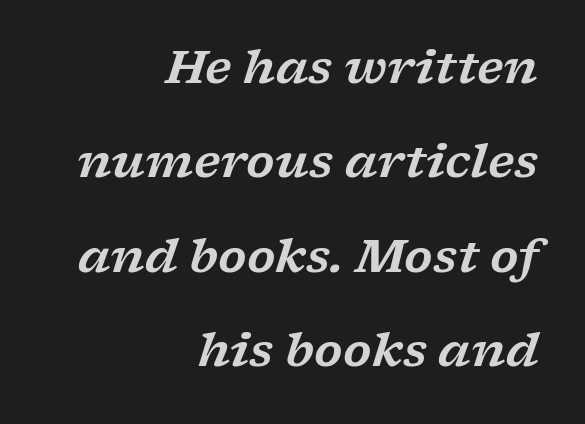
The image shows 46 px wide serif type, italic (leaning right); set right-aligned, loose line spacing (2.05x), normal letter spacing, not underlined; low stroke contrast and a medium x-height.
